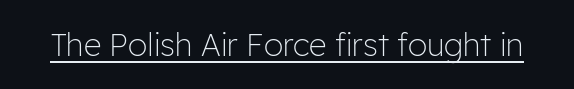
The image shows 31 px light sans-serif type, upright; set normal letter spacing, underlined; low stroke contrast and a medium x-height.
